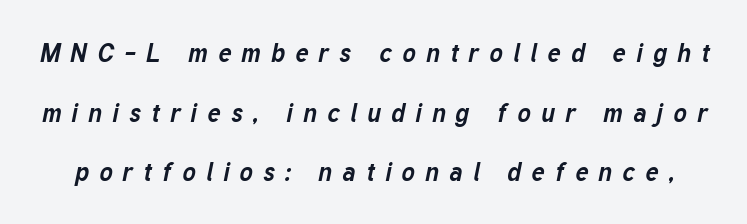
Q: Is the text bold? A: Yes.
Q: Is the text italic (slanted)? A: Yes, it leans right by about 12 degrees.
Q: Is the text underlined? A: No.
Q: Is the spacing between letters normal or unusually wide? A: Unusually wide.
Q: Is the spacing between lines tight, normal or loose? A: Loose.
